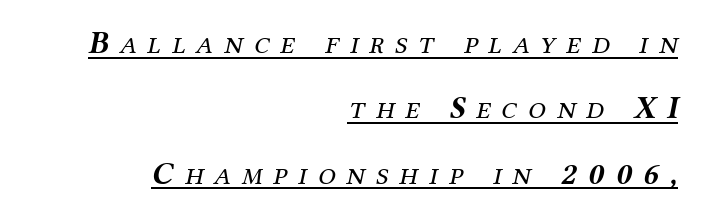
Is there an underline? Yes — a line sits under the letters. The text block is weighted toward the right margin, trailing off unevenly leftward. Between one letter and the next there's a generous, obvious gap. Notice how the stems are inclined rather than vertical — that's the hallmark of italics. The glyphs in this specimen are seriffed. Airy leading.
